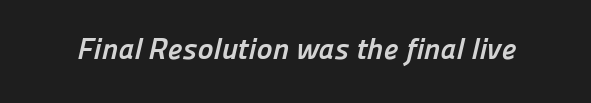
Q: Is the text bold? A: Yes.
Q: Is the typeface a serif or a sans-serif typeface? A: Sans-serif.
Q: Is the text underlined? A: No.
Q: Is the spacing between letters normal or unusually wide? A: Normal.
Q: Width (condensed, normal, or wide)? A: Normal.
Q: Stroke contrast? A: Low.
Q: x-height? A: Medium.
Q: Monospaced? A: No.
